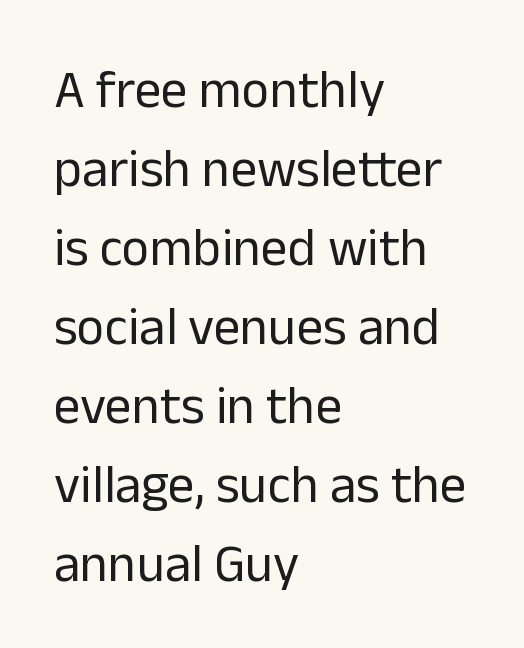
{"serif": "no", "italic": "no", "bold": "no", "weight": "regular", "width": "normal", "stroke_contrast": "low", "x_height": "medium", "monospaced": "no", "underline": "no", "align": "left", "line_spacing": "normal", "line_spacing_ratio": 1.49, "letter_spacing": "normal", "letter_spacing_em": 0.0, "glyph_px": 53}
